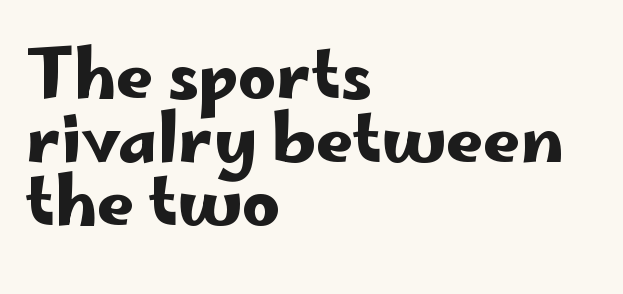
The image shows 65 px wide sans-serif type, upright; set left-aligned, tight line spacing (0.98x), normal letter spacing, not underlined; low stroke contrast and a small x-height.
